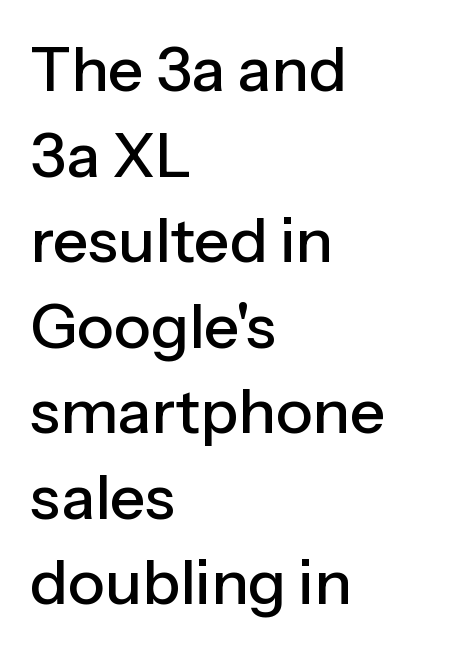
Q: Is the text italic (slanted)? A: No, it is upright.
Q: Is the typeface a serif or a sans-serif typeface? A: Sans-serif.
Q: Is the text underlined? A: No.
Q: How is the paragraph aligned? A: Left-aligned.
Q: Is the spacing between letters normal or unusually wide? A: Normal.
Q: Is the spacing between lines tight, normal or loose? A: Normal.
Q: Width (condensed, normal, or wide)? A: Normal.
Q: Stroke contrast? A: Low.
Q: x-height? A: Medium.
Q: Monospaced? A: No.
